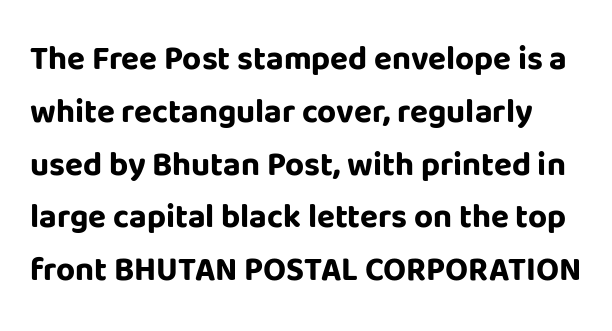
{"serif": "no", "italic": "no", "bold": "yes", "weight": "bold", "width": "normal", "stroke_contrast": "low", "x_height": "large", "monospaced": "no", "underline": "no", "line_spacing": "normal", "line_spacing_ratio": 1.6, "letter_spacing": "normal", "letter_spacing_em": 0.0, "glyph_px": 33}
